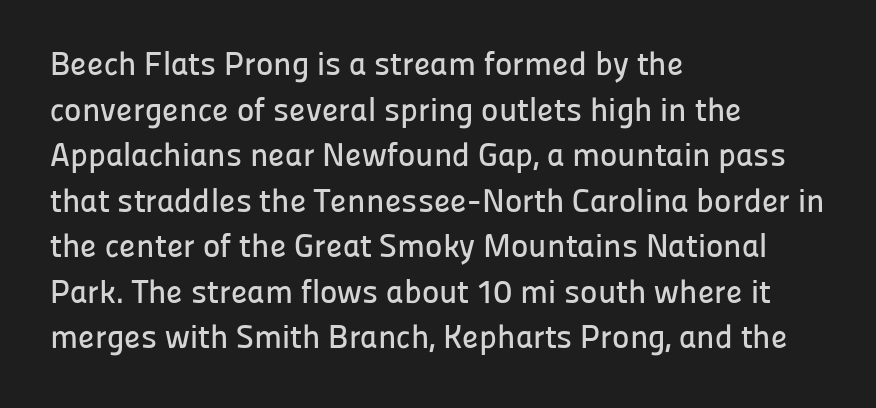
The image shows 33 px sans-serif type, upright; set left-aligned, normal line spacing (1.38x), normal letter spacing, not underlined; low stroke contrast and a medium x-height.
